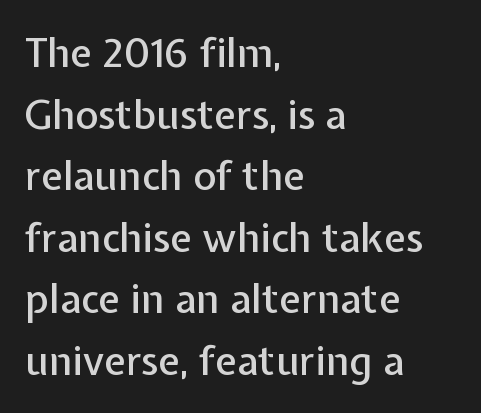
{"serif": "no", "italic": "no", "width": "normal", "stroke_contrast": "low", "x_height": "medium", "monospaced": "no", "underline": "no", "align": "left", "line_spacing": "normal", "line_spacing_ratio": 1.54, "letter_spacing": "normal", "letter_spacing_em": 0.0, "glyph_px": 40}
